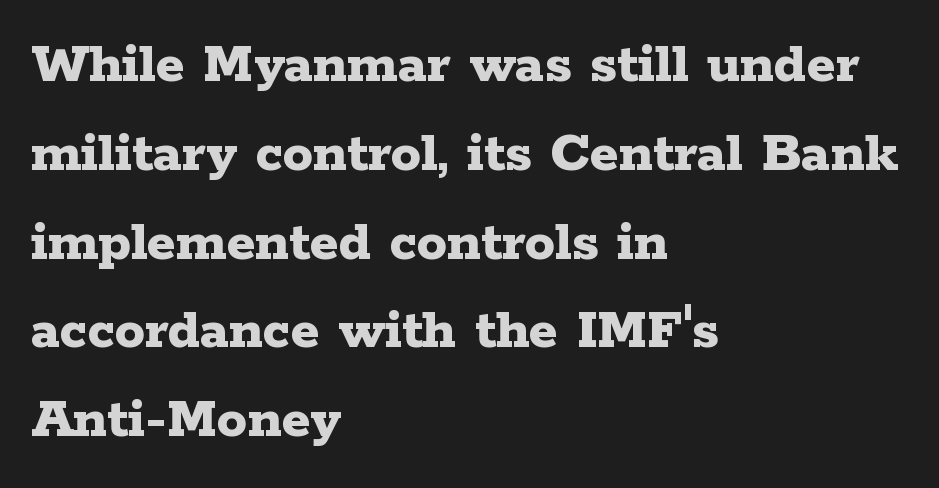
{"serif": "yes", "italic": "no", "bold": "yes", "weight": "bold", "width": "wide", "stroke_contrast": "low", "x_height": "medium", "monospaced": "no", "underline": "no", "align": "left", "line_spacing": "normal", "line_spacing_ratio": 1.48, "letter_spacing": "normal", "letter_spacing_em": 0.0, "glyph_px": 60}
